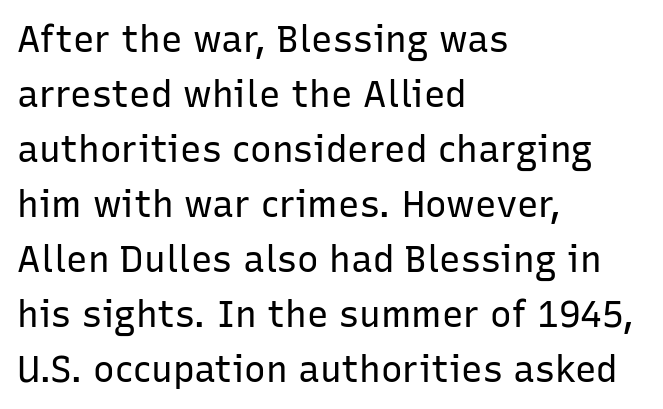
Q: Is the text bold? A: No.
Q: Is the text italic (slanted)? A: No, it is upright.
Q: Is the typeface a serif or a sans-serif typeface? A: Sans-serif.
Q: Is the text underlined? A: No.
Q: How is the paragraph aligned? A: Left-aligned.
Q: Is the spacing between letters normal or unusually wide? A: Normal.
Q: Is the spacing between lines tight, normal or loose? A: Normal.
Q: Width (condensed, normal, or wide)? A: Normal.
Q: Stroke contrast? A: Low.
Q: x-height? A: Medium.
Q: Monospaced? A: No.
